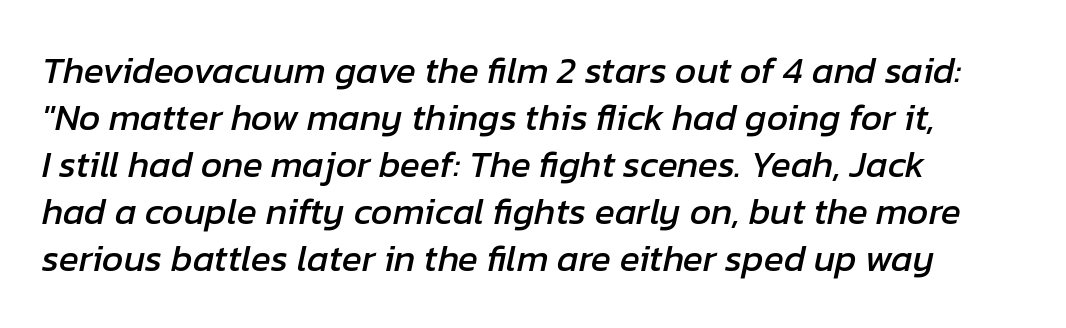
{"italic": "yes", "lean": "right", "slant_degrees": 12, "width": "normal", "stroke_contrast": "low", "x_height": "medium", "monospaced": "no", "underline": "no", "align": "left", "line_spacing": "normal", "line_spacing_ratio": 1.27, "letter_spacing": "normal", "letter_spacing_em": 0.0, "glyph_px": 37}
